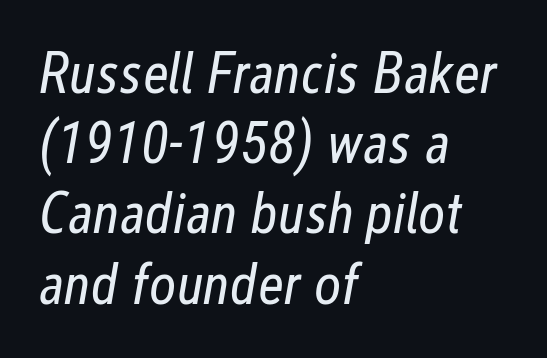
The face looks like a standard text weight, possibly lighter. Here the glyphs are tracked normally, forming tight word shapes. Just letters on the line, the space beneath them empty. Think of a printed novel: that variable character pitch is what you see here. Leftover space on each line is placed entirely after the last word.
